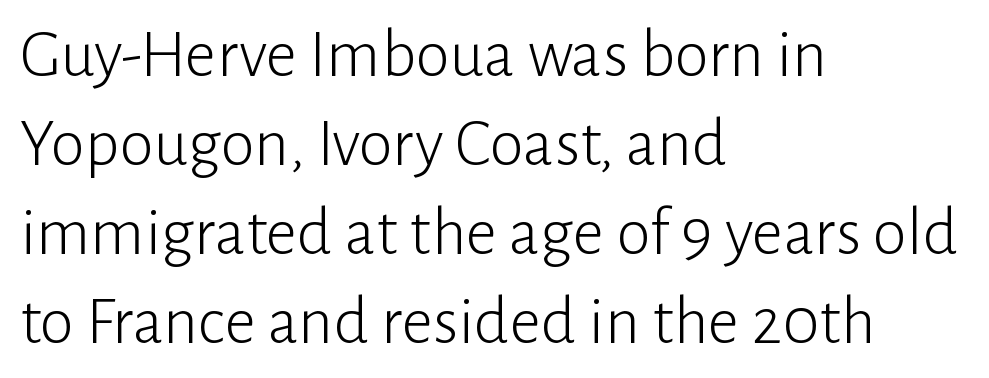
Q: Is the text bold? A: No.
Q: Is the text italic (slanted)? A: No, it is upright.
Q: Is the typeface a serif or a sans-serif typeface? A: Sans-serif.
Q: Is the text underlined? A: No.
Q: How is the paragraph aligned? A: Left-aligned.
Q: Is the spacing between letters normal or unusually wide? A: Normal.
Q: Is the spacing between lines tight, normal or loose? A: Normal.
Q: Width (condensed, normal, or wide)? A: Normal.
Q: Stroke contrast? A: Low.
Q: x-height? A: Medium.
Q: Monospaced? A: No.
